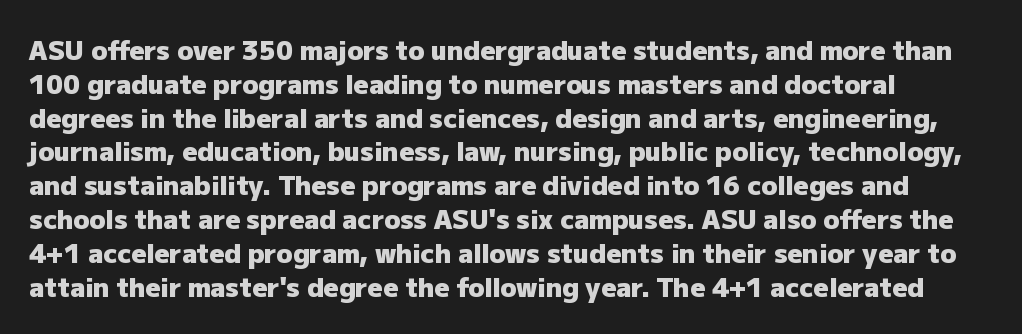
Q: Is the text bold? A: Yes.
Q: Is the text italic (slanted)? A: No, it is upright.
Q: Is the text underlined? A: No.
Q: How is the paragraph aligned? A: Left-aligned.
Q: Is the spacing between letters normal or unusually wide? A: Normal.
Q: Is the spacing between lines tight, normal or loose? A: Normal.
